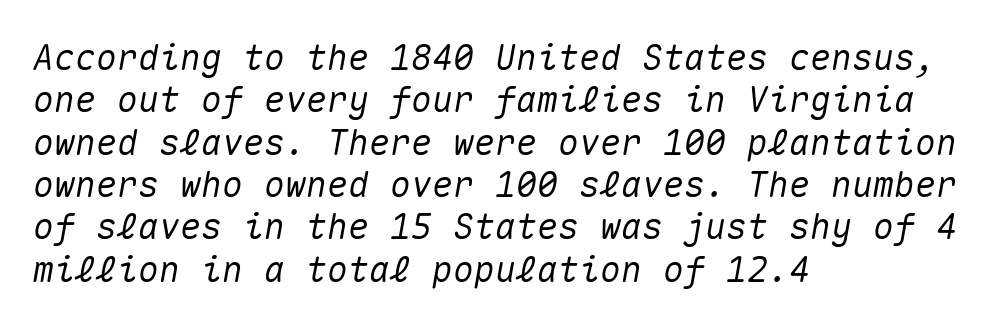
Descenders hang freely into open space. You could call the tracking neutral — neither tight nor loose. It's the slanting kind of type. You could count columns in this text — the font is strictly monospaced.
